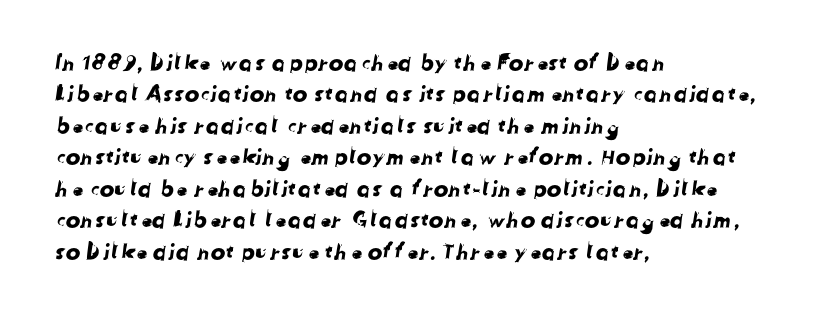
The image shows 22 px text type; set left-aligned, normal line spacing (1.43x), normal letter spacing, not underlined.
